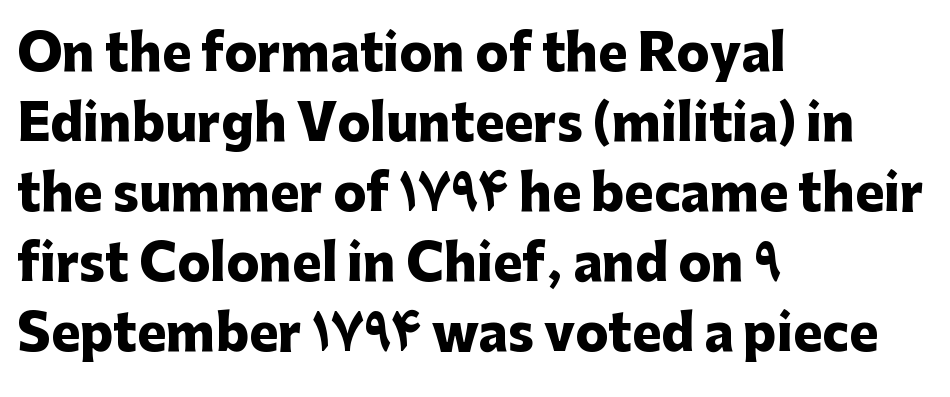
Q: Is the text bold? A: Yes.
Q: Is the text italic (slanted)? A: No, it is upright.
Q: Is the typeface a serif or a sans-serif typeface? A: Sans-serif.
Q: Is the text underlined? A: No.
Q: How is the paragraph aligned? A: Left-aligned.
Q: Is the spacing between letters normal or unusually wide? A: Normal.
Q: Is the spacing between lines tight, normal or loose? A: Normal.
Q: Width (condensed, normal, or wide)? A: Normal.
Q: Stroke contrast? A: Low.
Q: x-height? A: Medium.
Q: Monospaced? A: No.
